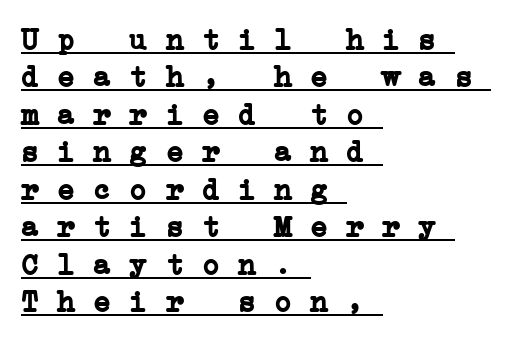
The type family on display is of the serif kind. Underline: present. Is this a fixed-width face? Yes — each glyph sits in an identical cell. Does extra space separate the letters? No, they use regular spacing.
